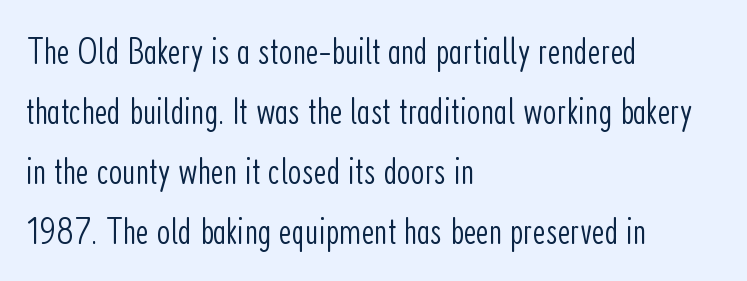
Each letter keeps its own natural width here, so spacing adapts to shape. Weight: not bold — regular or lighter. Is there much room between lines? A standard amount, neither cramped nor airy. Clear beneath every line of the passage. This sample uses plain, unmodified letter spacing. Posture: vertical.
